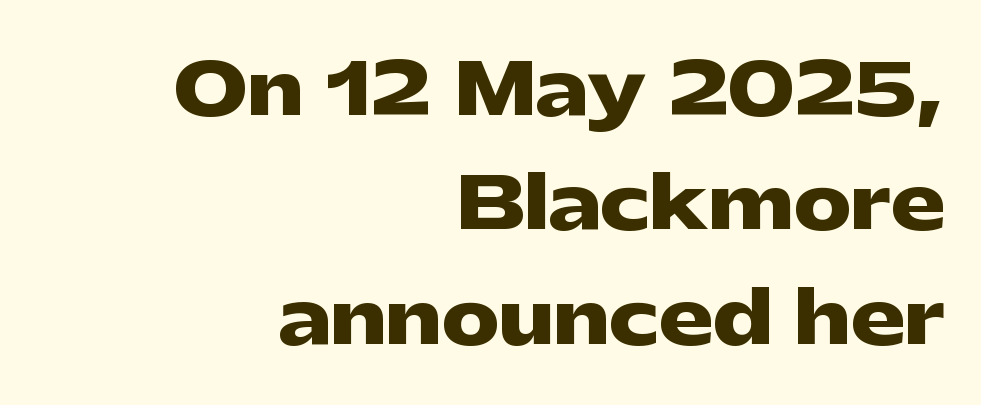
Q: Is the text bold? A: Yes.
Q: Is the text italic (slanted)? A: No, it is upright.
Q: Is the typeface a serif or a sans-serif typeface? A: Sans-serif.
Q: Is the text underlined? A: No.
Q: How is the paragraph aligned? A: Right-aligned.
Q: Is the spacing between letters normal or unusually wide? A: Normal.
Q: Is the spacing between lines tight, normal or loose? A: Normal.
Q: Width (condensed, normal, or wide)? A: Wide.
Q: Stroke contrast? A: Low.
Q: x-height? A: Medium.
Q: Monospaced? A: No.
